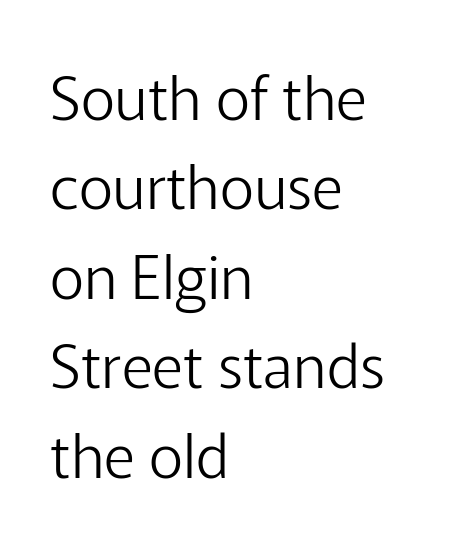
The image shows 60 px light sans-serif type, upright; set left-aligned, normal line spacing (1.49x), normal letter spacing, not underlined; low stroke contrast and a medium x-height.
